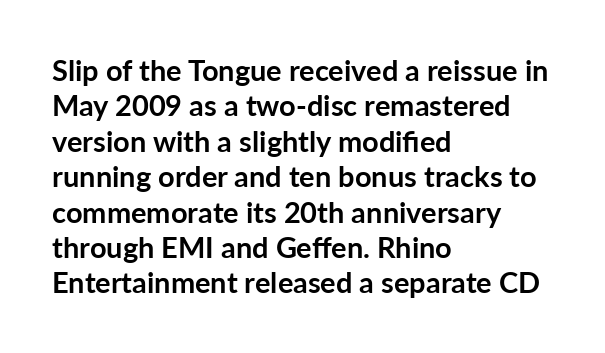
I'd call this a sans setting — the letters go barefoot. The space directly below the letters is spotless. The letters stand straight up with perfectly vertical stems. Visually the block forms a straight wall on the left and a jagged coastline on the right. Caption: standard tracking, unaltered. Heavy, bold letterforms.
